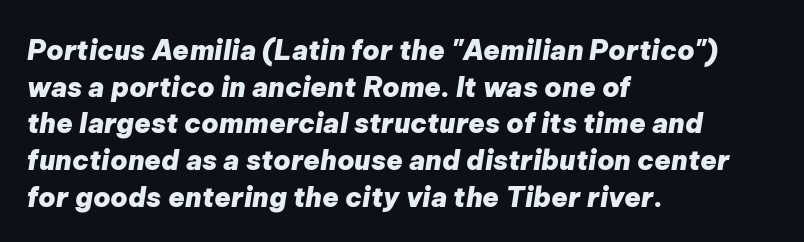
{"italic": "yes", "lean": "right", "slant_degrees": 9, "bold": "yes", "underline": "no", "align": "left", "line_spacing": "normal", "line_spacing_ratio": 1.36, "letter_spacing": "normal", "letter_spacing_em": 0.0, "glyph_px": 27}
